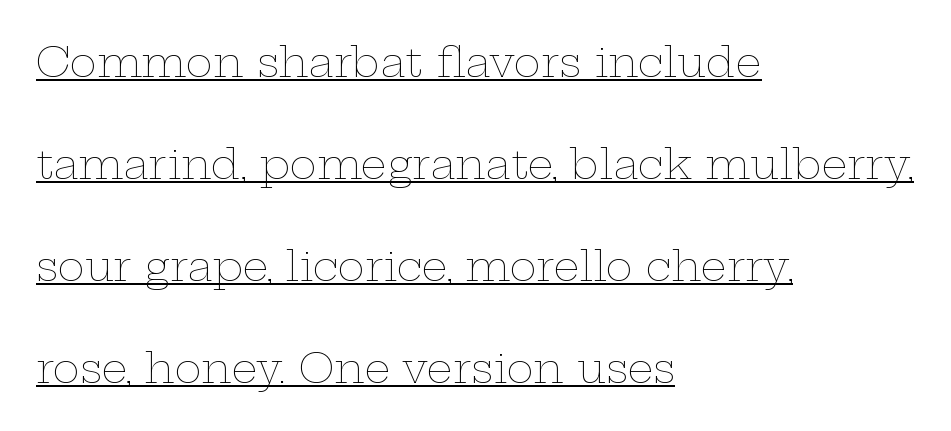
The passage is arranged the way most books set body copy — flush left. Caption: standard tracking, unaltered. This is the regular roman posture of the typeface. A light-to-regular cut is what we see here. Note the varied advance widths — an 'i' is clearly narrower than an 'm'.
